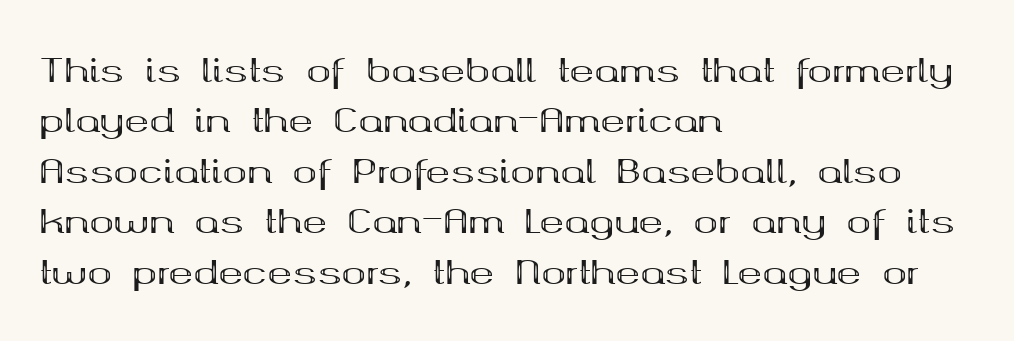
Q: Is the text bold? A: Yes.
Q: Is the text italic (slanted)? A: No, it is upright.
Q: Is the typeface a serif or a sans-serif typeface? A: Serif.
Q: Is the text underlined? A: No.
Q: How is the paragraph aligned? A: Left-aligned.
Q: Is the spacing between letters normal or unusually wide? A: Normal.
Q: Is the spacing between lines tight, normal or loose? A: Normal.
Q: Width (condensed, normal, or wide)? A: Wide.
Q: Stroke contrast? A: Medium.
Q: x-height? A: Medium.
Q: Monospaced? A: No.
